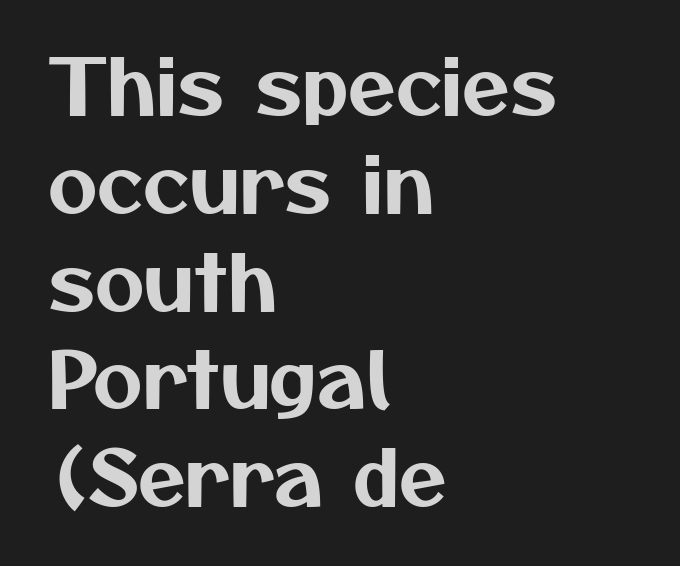
Q: Is the typeface a serif or a sans-serif typeface? A: Sans-serif.
Q: Is the text underlined? A: No.
Q: How is the paragraph aligned? A: Left-aligned.
Q: Is the spacing between letters normal or unusually wide? A: Normal.
Q: Is the spacing between lines tight, normal or loose? A: Normal.
Q: Width (condensed, normal, or wide)? A: Normal.
Q: Stroke contrast? A: Medium.
Q: x-height? A: Medium.
Q: Monospaced? A: No.
